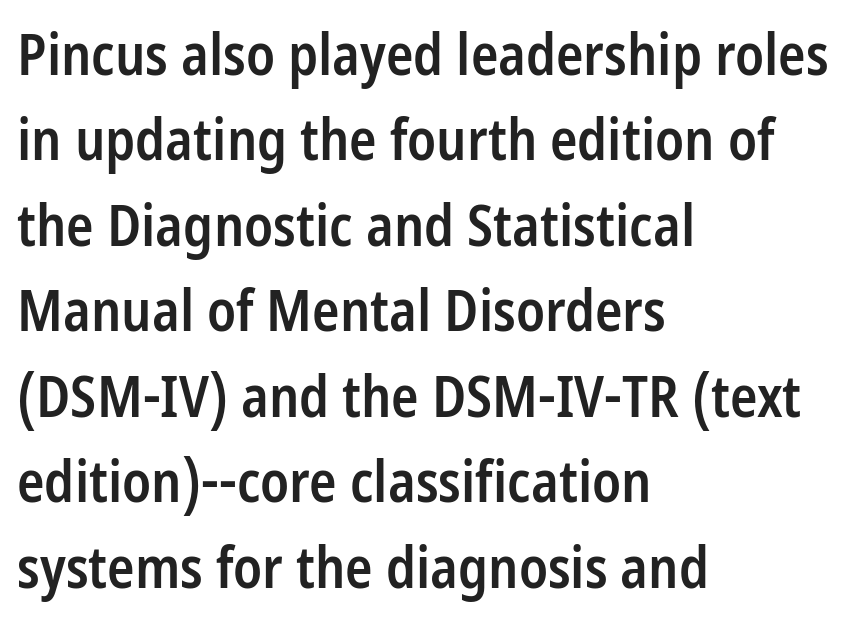
Caption: standard tracking, unaltered. In CSS terms this would be text-align: left. Here the designer chose a conventional face with non-uniform glyph widths. The rendering shows plain stroke endings on the letterforms — a sans-serif design. The block of text has a typical density, with ordinary space between rows. The strokes are fattened partway — semibold, not bold.
